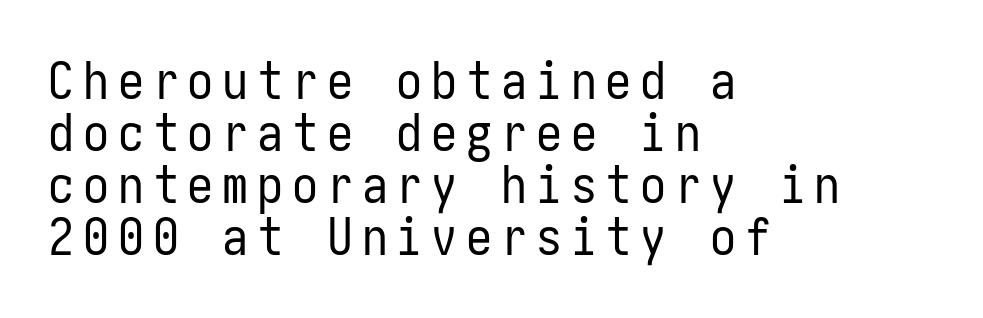
{"serif": "no", "italic": "no", "bold": "no", "weight": "regular", "width": "condensed", "stroke_contrast": "low", "x_height": "medium", "underline": "no", "align": "left", "line_spacing": "tight", "line_spacing_ratio": 1.0, "glyph_px": 52}
